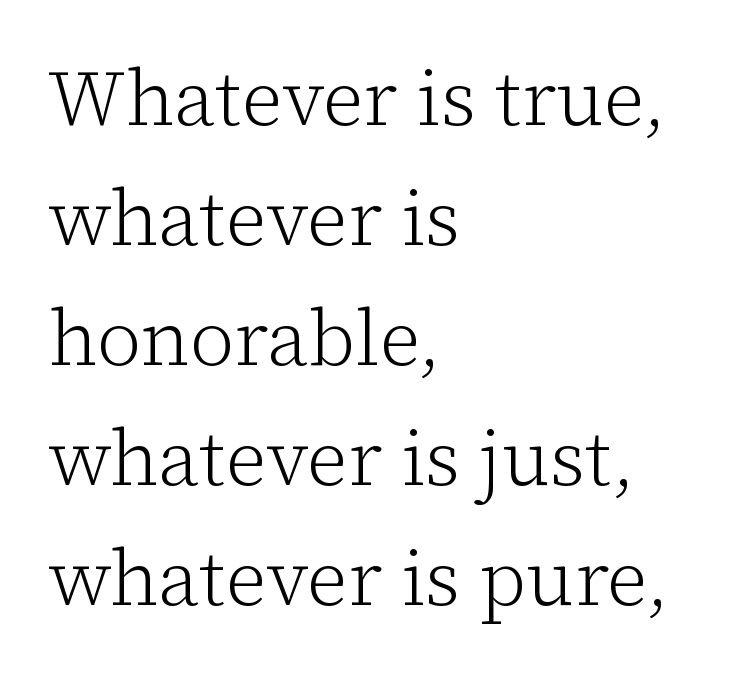
You could not count columns in this text — the font is proportionally spaced. Do the letters lean? They stand straight. Rows of type keep a routine distance in the vertical direction. Underline: absent.
